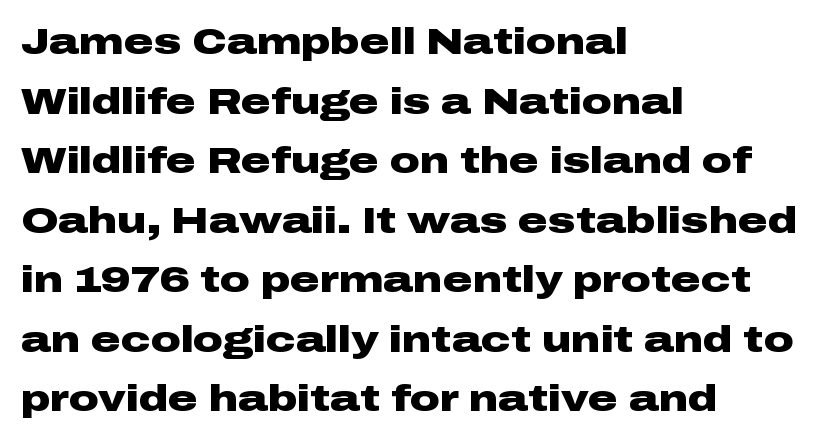
Casual observation: everything's shoved over to the left. Clear beneath every line of the passage. Do the letters lean? They stand straight. The characters look thick and weighty, a clear bold. Proportional: the letters do not fall into vertical columns. This sample uses plain, unmodified letter spacing.
